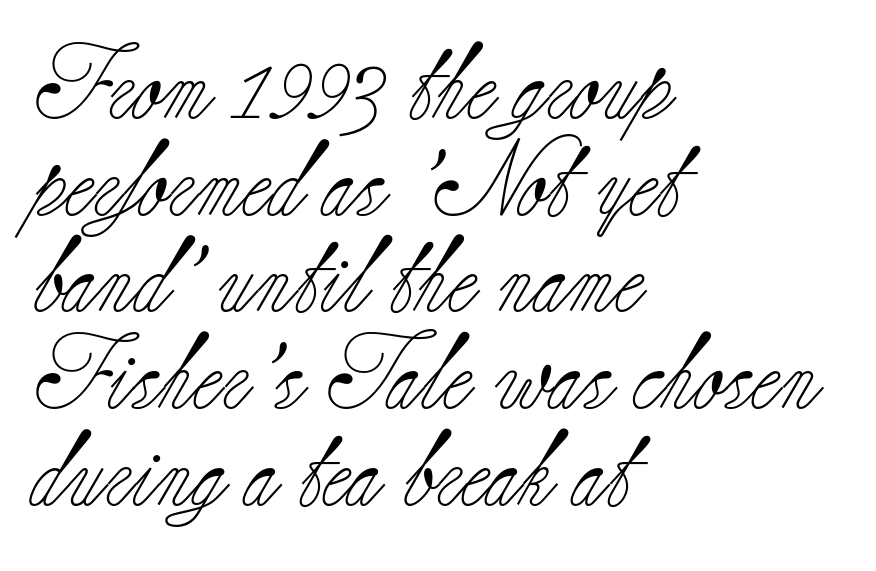
Q: Is the text bold? A: No.
Q: Is the text italic (slanted)? A: Yes.
Q: Is the typeface a serif or a sans-serif typeface? A: Serif.
Q: Is the text underlined? A: No.
Q: How is the paragraph aligned? A: Left-aligned.
Q: Is the spacing between letters normal or unusually wide? A: Normal.
Q: Is the spacing between lines tight, normal or loose? A: Normal.
Q: Width (condensed, normal, or wide)? A: Normal.
Q: Stroke contrast? A: Low.
Q: x-height? A: Small.
Q: Monospaced? A: No.
